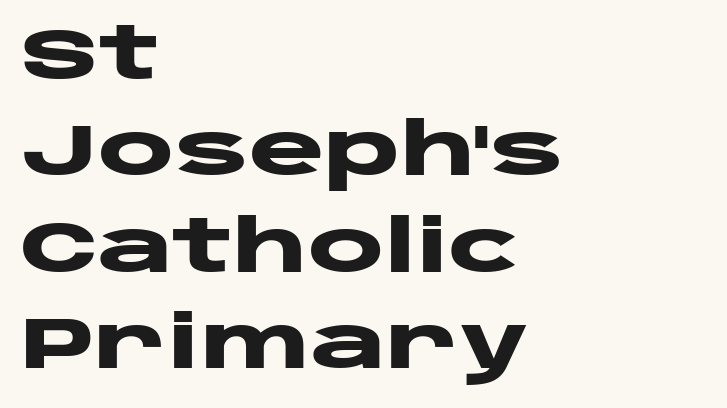
{"serif": "no", "italic": "no", "bold": "yes", "weight": "heavy", "width": "wide", "stroke_contrast": "low", "x_height": "large", "monospaced": "no", "underline": "no", "align": "left", "line_spacing": "normal", "line_spacing_ratio": 1.34, "letter_spacing": "normal", "letter_spacing_em": 0.0, "glyph_px": 72}
